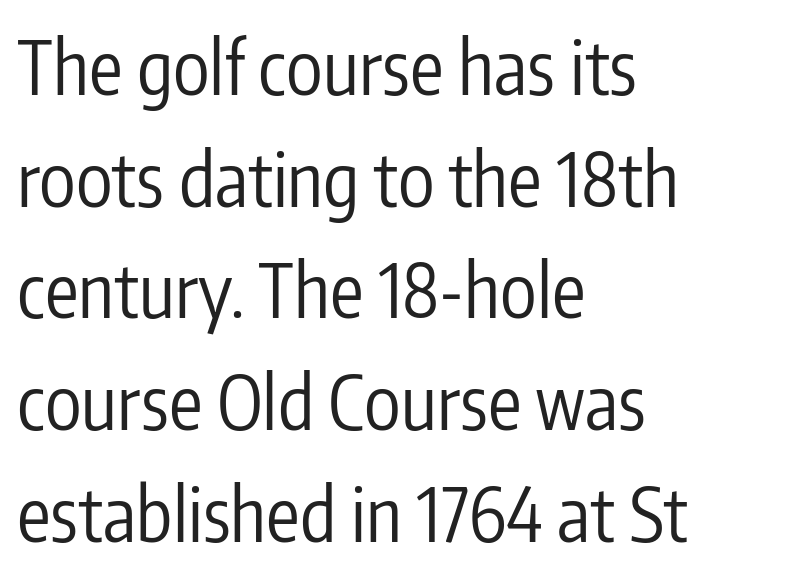
The image shows 75 px regular-weight, condensed sans-serif type, upright; set left-aligned, normal line spacing (1.49x), normal letter spacing, not underlined; low stroke contrast and a medium x-height.
